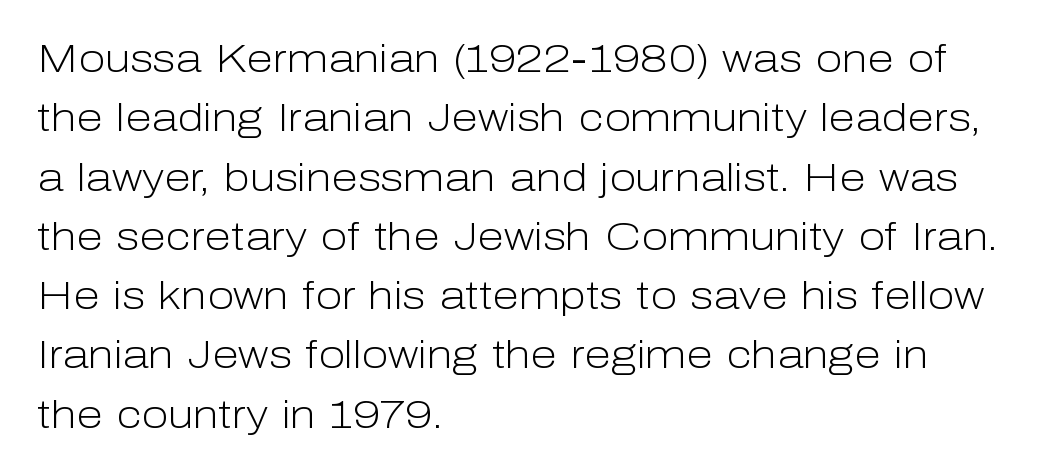
Serif or sans? Sans — the stroke terminals are bare. Does the lettering tilt? It doesn't — this is upright. The strip under each line holds only bare page. The strokes carry an ordinary text weight at most. Words appear dense and cohesive because spacing is normal.
